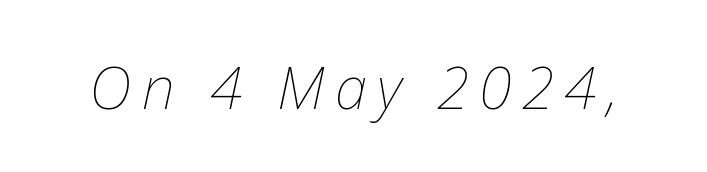
Q: Is the text bold? A: No.
Q: Is the text italic (slanted)? A: Yes, it leans right by about 12 degrees.
Q: Is the text underlined? A: No.
Q: Width (condensed, normal, or wide)? A: Normal.
Q: Stroke contrast? A: Low.
Q: x-height? A: Medium.
Q: Monospaced? A: No.
